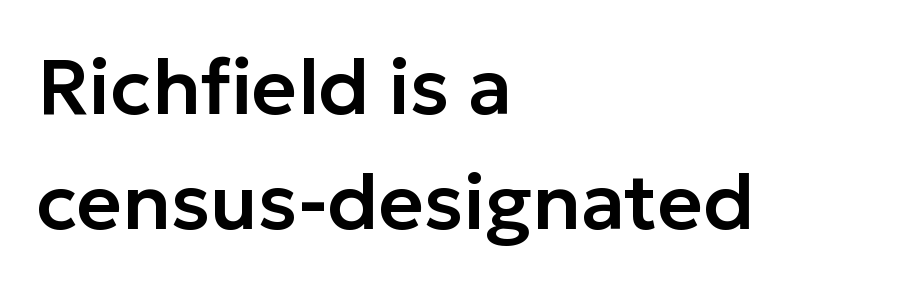
Quick note: not italic, upright. Look at the tracking — it's just the regular setting, nothing added. The setting favours the left margin, as ordinary paragraphs usually do. The zone under the glyphs is completely vacant. The line-height multiplier appears to be the usual default.
